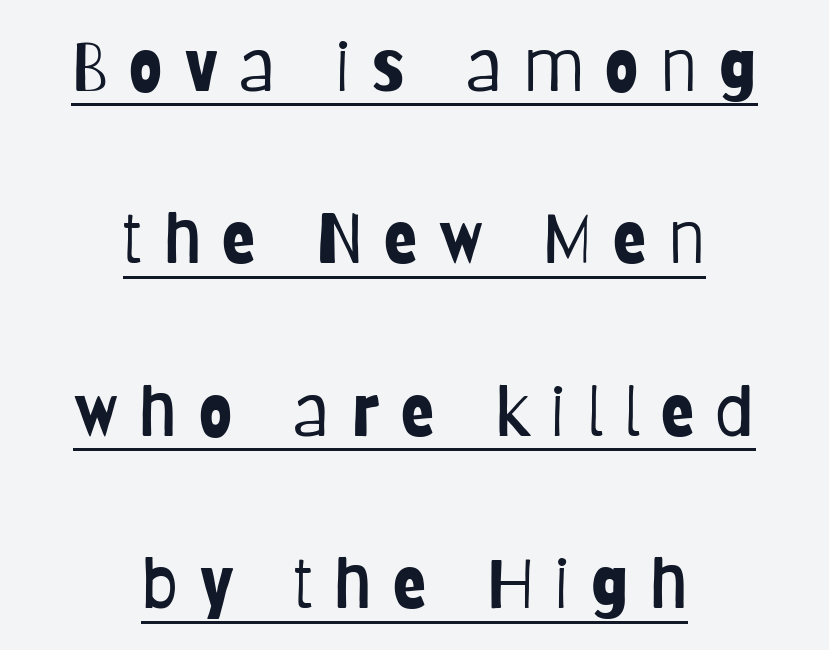
{"serif": "no", "italic": "no", "bold": "no", "weight": "light", "width": "condensed", "stroke_contrast": "low", "x_height": "large", "monospaced": "no", "underline": "yes", "align": "center", "line_spacing": "loose", "line_spacing_ratio": 2.5, "letter_spacing": "wide", "letter_spacing_em": 0.31, "glyph_px": 69}
